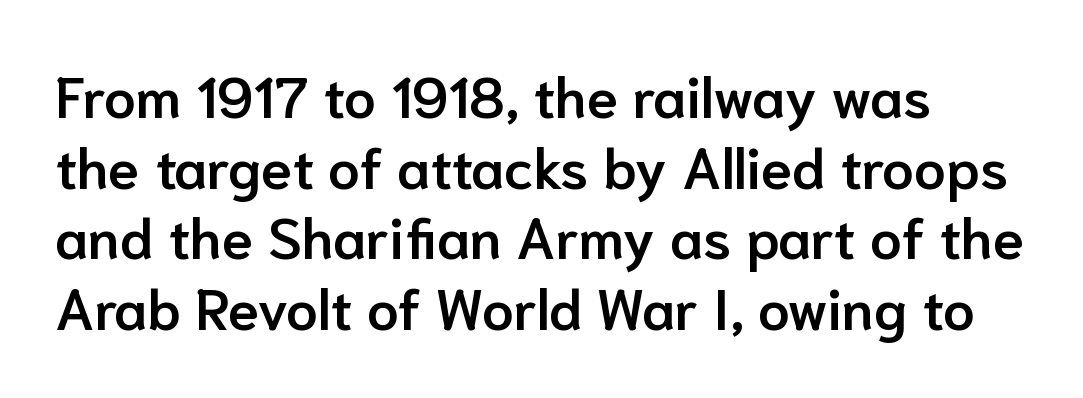
The image shows 57 px semibold sans-serif type, upright; set line spacing 1.24x, normal letter spacing, not underlined; low stroke contrast and a medium x-height.
